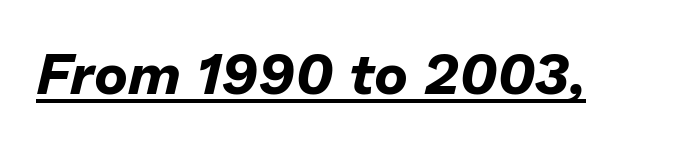
{"italic": "yes", "lean": "right", "slant_degrees": 13, "bold": "yes", "weight": "bold", "width": "normal", "stroke_contrast": "low", "x_height": "medium", "monospaced": "no", "underline": "yes", "letter_spacing": "normal", "letter_spacing_em": 0.0, "glyph_px": 57}
